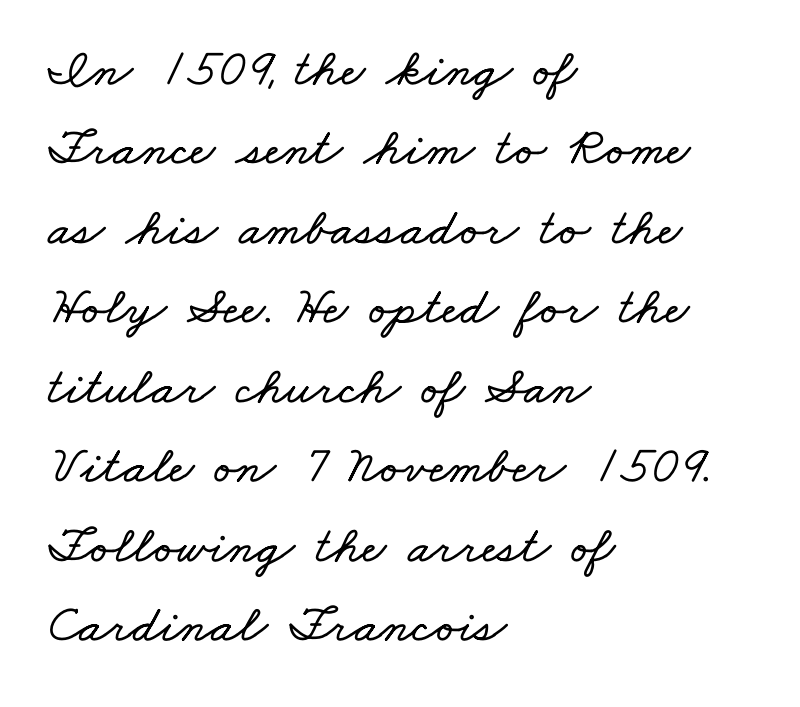
The image shows 53 px wide type; set left-aligned, normal line spacing (1.5x), normal letter spacing, not underlined; low stroke contrast and a small x-height.
